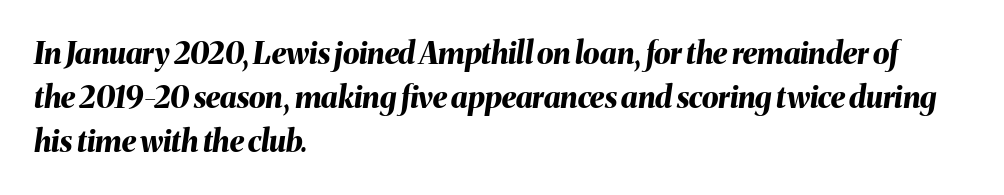
Short note: letters normally spaced. This sample has the flowing, uneven cadence of proportional lettering. Interline gaps are of average width in this sample. If you drew a ruler down the left edge, every line would touch it. The passage shown is not underscored anywhere.
